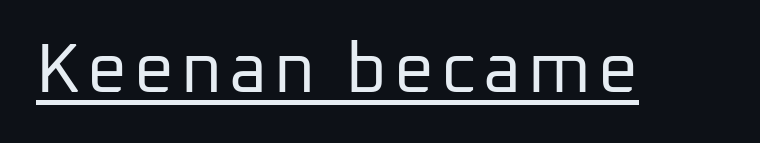
The typeface has the unassuming heft of standard copy or less. You can tell it's not italic because the verticals are truly vertical. Think of a printed novel: that variable character pitch is what you see here. Like a heading marked for emphasis, these lines bear an underscore. The text was rendered using a sans face with plain stroke endings.
